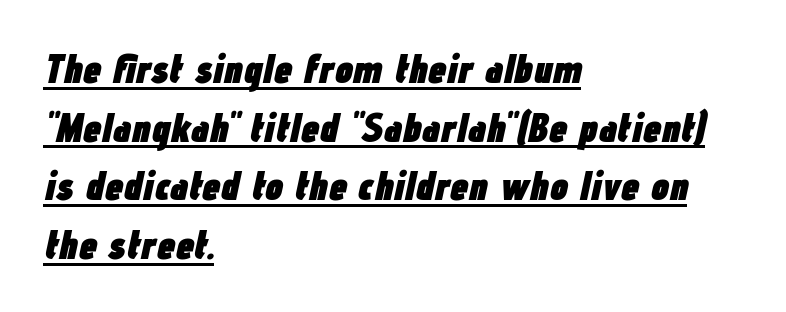
Q: Is the text bold? A: Yes.
Q: Is the text italic (slanted)? A: Yes, it leans right by about 12 degrees.
Q: Is the text underlined? A: Yes.
Q: How is the paragraph aligned? A: Left-aligned.
Q: Is the spacing between letters normal or unusually wide? A: Normal.
Q: Is the spacing between lines tight, normal or loose? A: Normal.
Q: Width (condensed, normal, or wide)? A: Condensed.
Q: Stroke contrast? A: Low.
Q: x-height? A: Medium.
Q: Monospaced? A: No.
